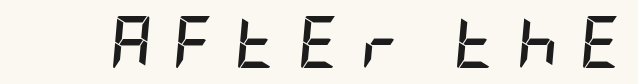
The image shows 52 px semibold, condensed type, italic (leaning right); set unusually wide letter spacing (+0.39 em), not underlined; low stroke contrast and a large x-height.
